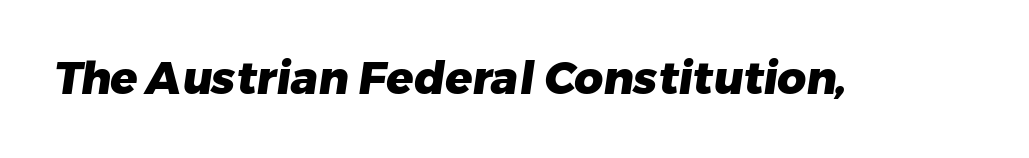
Does extra space separate the letters? No, they use regular spacing. The face used here is proportionally spaced, like ordinary book or web type. The characters look thick and weighty, a clear bold. Check the space under the baseline: it is left empty. The rendering shows plain stroke endings on the letterforms — a sans-serif design.
